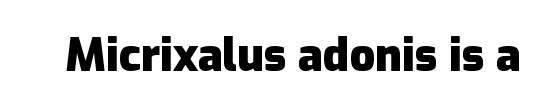
When letters stand straight like this, we call the style roman or upright. Varying glyph widths throughout — classic text-font behaviour. These lines keep a tight, regular rhythm from letter to letter. The rendering shows plain stroke endings on the letterforms — a sans-serif design. Bold? Absolutely — the strokes are thick and heavy.
